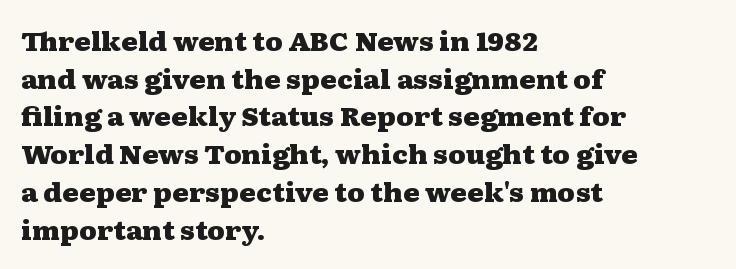
The image shows 25 px bold type, upright; set left-aligned, normal line spacing (1.51x), normal letter spacing, not underlined.
